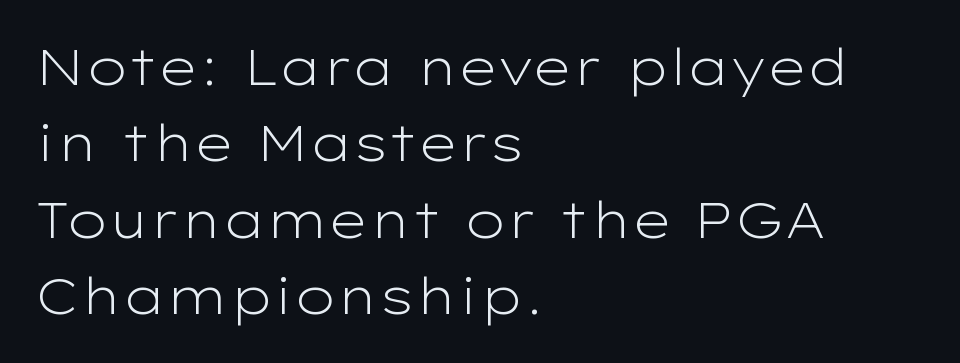
The image shows 50 px light, wide sans-serif type, upright; set left-aligned, normal line spacing (1.53x), normal letter spacing, not underlined; low stroke contrast and a medium x-height.
